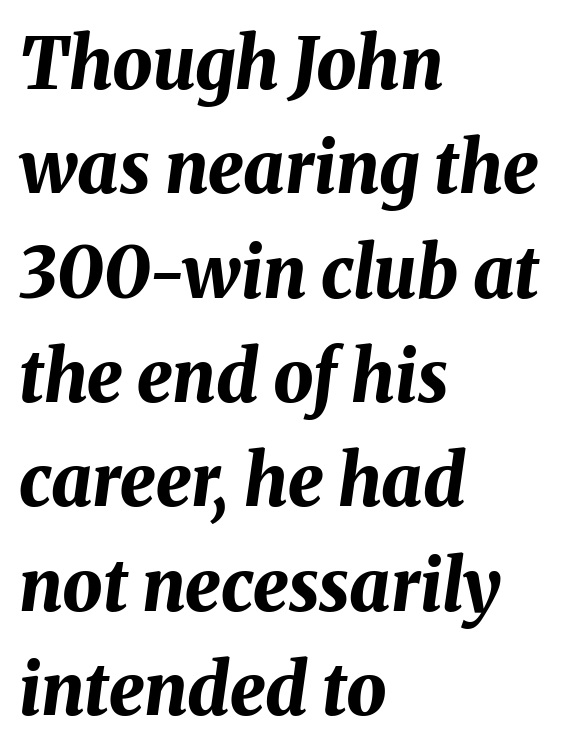
The image shows 71 px bold type, italic (leaning right); set left-aligned, normal line spacing (1.47x), normal letter spacing, not underlined; medium stroke contrast and a medium x-height.
